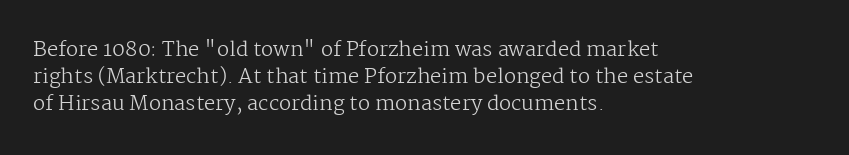
The image shows 20 px text type, upright; set left-aligned, normal line spacing (1.34x), normal letter spacing, not underlined.
